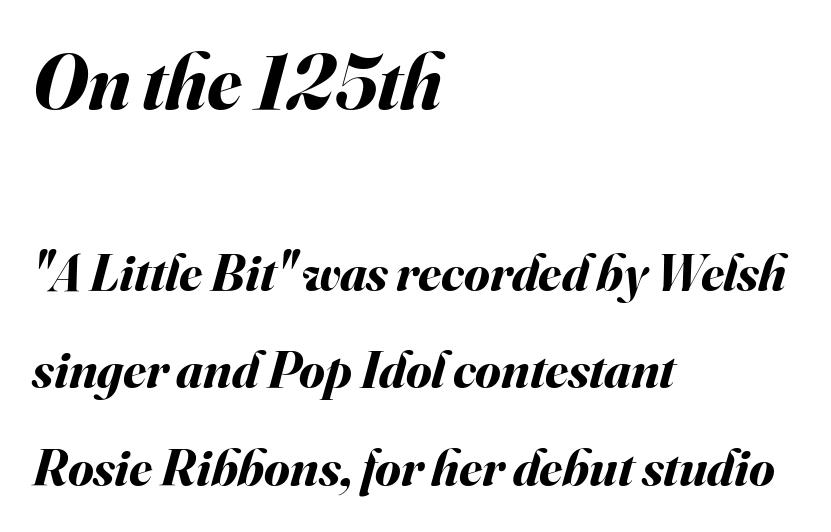
{"italic": "yes", "lean": "right", "slant_degrees": 16, "bold": "yes", "weight": "bold", "width": "normal", "stroke_contrast": "medium", "x_height": "small", "monospaced": "no", "underline": "no", "align": "left", "line_spacing_ratio": 1.87, "letter_spacing": "normal", "letter_spacing_em": 0.0, "larger_block": "first", "size_ratio": 1.5, "glyph_px": 78}
